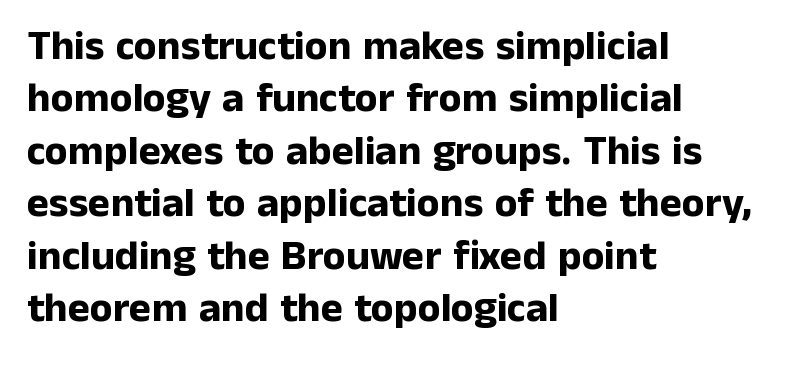
Q: Is the text bold? A: Yes.
Q: Is the text italic (slanted)? A: No, it is upright.
Q: Is the typeface a serif or a sans-serif typeface? A: Sans-serif.
Q: Is the text underlined? A: No.
Q: How is the paragraph aligned? A: Left-aligned.
Q: Is the spacing between letters normal or unusually wide? A: Normal.
Q: Is the spacing between lines tight, normal or loose? A: Normal.
Q: Width (condensed, normal, or wide)? A: Normal.
Q: Stroke contrast? A: Low.
Q: x-height? A: Medium.
Q: Monospaced? A: No.
